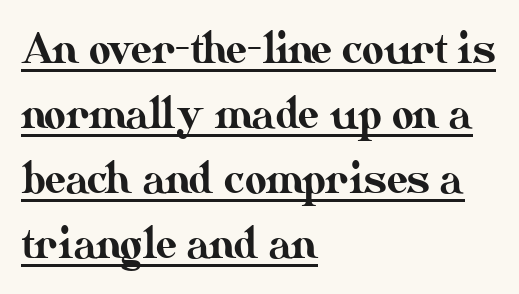
Q: Is the text italic (slanted)? A: No, it is upright.
Q: Is the text underlined? A: Yes.
Q: How is the paragraph aligned? A: Left-aligned.
Q: Is the spacing between letters normal or unusually wide? A: Normal.
Q: Is the spacing between lines tight, normal or loose? A: Normal.
Q: Width (condensed, normal, or wide)? A: Normal.
Q: Stroke contrast? A: Medium.
Q: x-height? A: Small.
Q: Monospaced? A: No.
